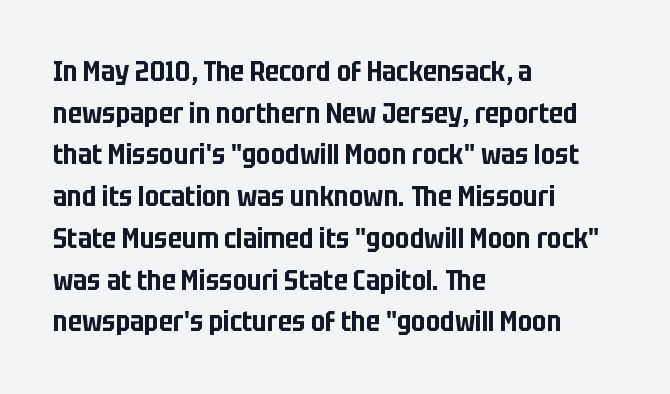
Q: Is the text italic (slanted)? A: No, it is upright.
Q: Is the typeface a serif or a sans-serif typeface? A: Sans-serif.
Q: Is the text underlined? A: No.
Q: How is the paragraph aligned? A: Left-aligned.
Q: Is the spacing between letters normal or unusually wide? A: Normal.
Q: Is the spacing between lines tight, normal or loose? A: Normal.
Q: Width (condensed, normal, or wide)? A: Condensed.
Q: Stroke contrast? A: Low.
Q: x-height? A: Large.
Q: Monospaced? A: No.
